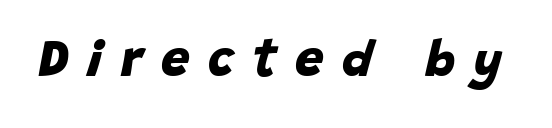
The image shows 51 px bold sans-serif type; set unusually wide letter spacing (+0.36 em), not underlined; low stroke contrast and a large x-height.
